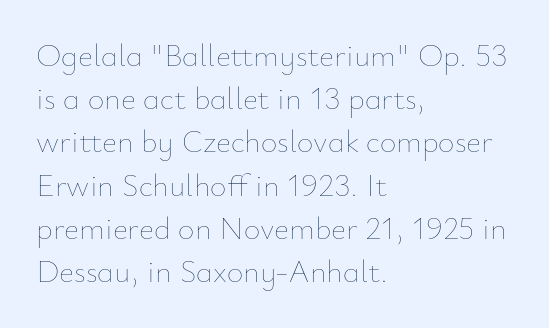
The passage shown is typed in a proportional face where columns would drift. The paragraph shown leans on its left margin. Ascenders rise straight up at ninety degrees. Nothing unusual about the tracking: characters are spaced as the font intends. Is this a heavy cut? Hardly; it is regular or lighter.
